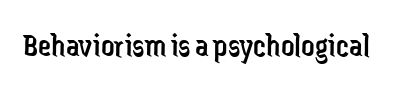
Q: Is the text bold? A: No.
Q: Is the text italic (slanted)? A: No, it is upright.
Q: Is the typeface a serif or a sans-serif typeface? A: Sans-serif.
Q: Is the text underlined? A: No.
Q: Is the spacing between letters normal or unusually wide? A: Normal.
Q: Width (condensed, normal, or wide)? A: Condensed.
Q: Stroke contrast? A: Low.
Q: x-height? A: Medium.
Q: Monospaced? A: No.
